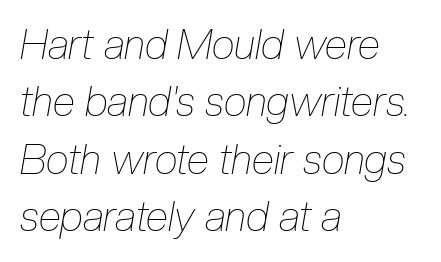
The image shows 41 px thin, condensed type, italic (leaning right); set left-aligned, normal line spacing (1.4x), normal letter spacing, not underlined; low stroke contrast and a medium x-height.
